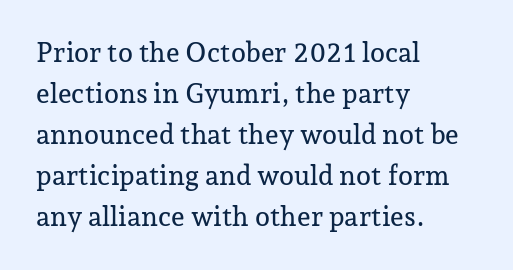
The image shows 27 px text type, upright; set left-aligned, normal line spacing (1.52x), normal letter spacing, not underlined.
